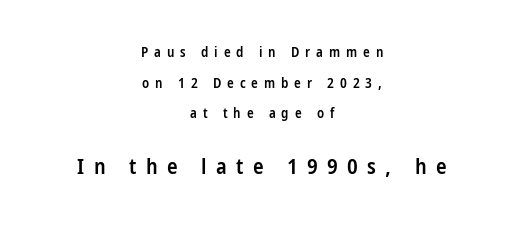
The image shows 22 px text type, upright; set centered, loose line spacing (2.19x), unusually wide letter spacing (+0.42 em), not underlined; the second (bottom) block is 1.57x larger.
